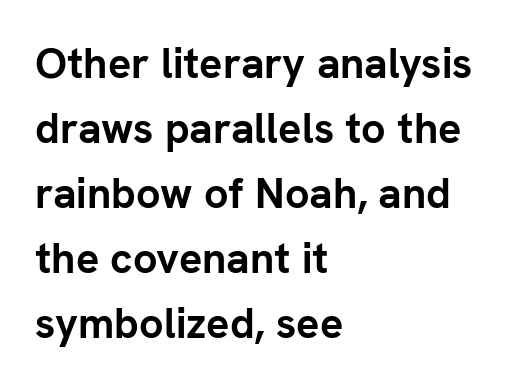
Q: Is the text bold? A: Yes.
Q: Is the text italic (slanted)? A: No, it is upright.
Q: Is the typeface a serif or a sans-serif typeface? A: Sans-serif.
Q: Is the text underlined? A: No.
Q: How is the paragraph aligned? A: Left-aligned.
Q: Is the spacing between letters normal or unusually wide? A: Normal.
Q: Is the spacing between lines tight, normal or loose? A: Normal.
Q: Width (condensed, normal, or wide)? A: Normal.
Q: Stroke contrast? A: Low.
Q: x-height? A: Medium.
Q: Monospaced? A: No.
